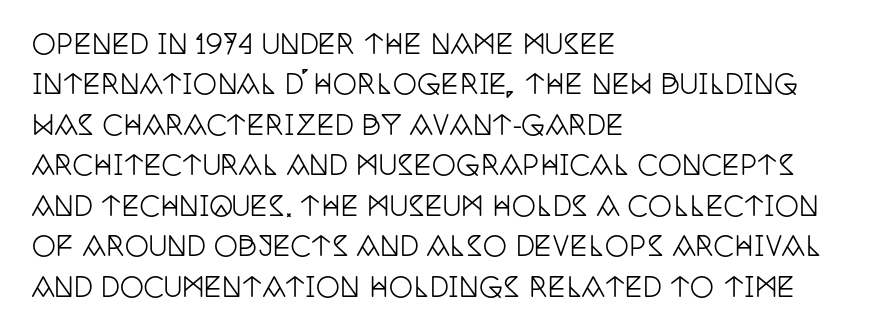
The image shows 27 px text type, upright; set left-aligned, normal line spacing (1.5x), normal letter spacing, not underlined.
